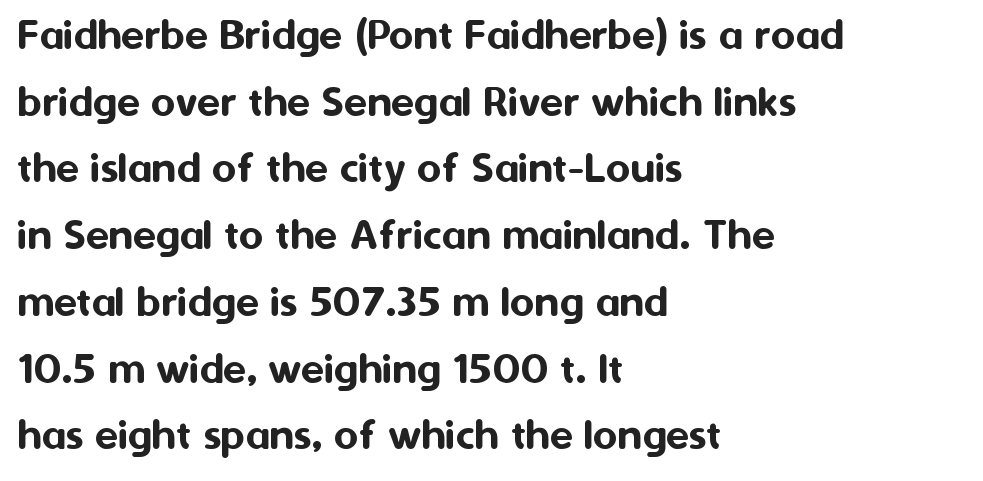
{"serif": "no", "italic": "no", "width": "normal", "stroke_contrast": "medium", "x_height": "medium", "monospaced": "no", "underline": "no", "align": "left", "line_spacing": "normal", "line_spacing_ratio": 1.42, "letter_spacing": "normal", "letter_spacing_em": 0.0, "glyph_px": 47}
